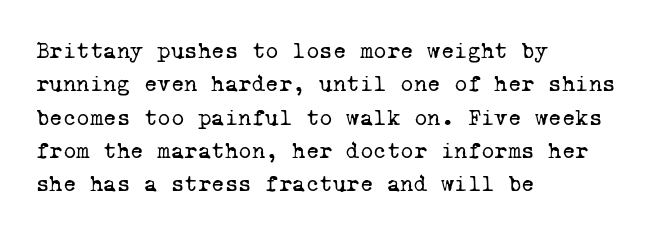
{"bold": "no", "underline": "no", "align": "left", "line_spacing": "normal", "line_spacing_ratio": 1.45, "letter_spacing": "normal", "letter_spacing_em": 0.0, "glyph_px": 23}
